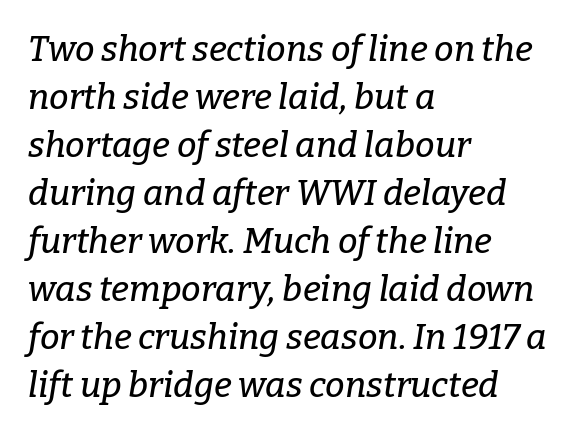
The glyphs look as if they've been sheared to an angle. The horizontal fit of the characters is conventional and even. Caption: multi-line text, flush left, ragged right. Vertically, the passage feels balanced, rows spaced as you'd expect. Do the characters align in a grid? No, the font is proportional.
